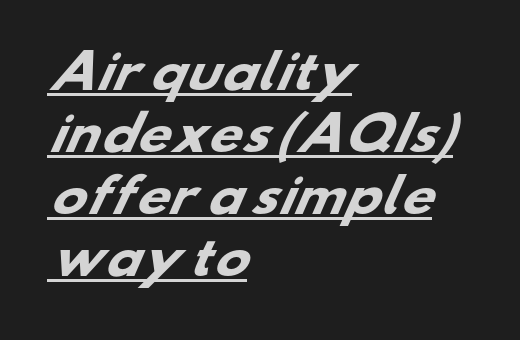
{"serif": "no", "bold": "yes", "weight": "heavy", "width": "wide", "stroke_contrast": "low", "x_height": "small", "monospaced": "no", "underline": "yes", "align": "left", "line_spacing": "normal", "line_spacing_ratio": 1.35, "letter_spacing": "normal", "letter_spacing_em": 0.0, "glyph_px": 46}
